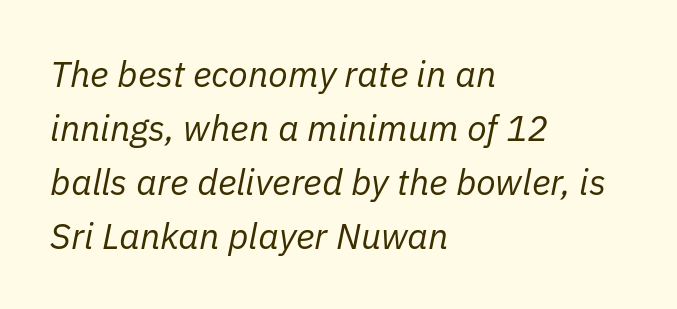
Q: Is the text bold? A: No.
Q: Is the text italic (slanted)? A: Yes, it leans right by about 11 degrees.
Q: Is the text underlined? A: No.
Q: How is the paragraph aligned? A: Left-aligned.
Q: Is the spacing between letters normal or unusually wide? A: Normal.
Q: Is the spacing between lines tight, normal or loose? A: Normal.
Q: Width (condensed, normal, or wide)? A: Normal.
Q: Stroke contrast? A: Low.
Q: x-height? A: Medium.
Q: Monospaced? A: No.
